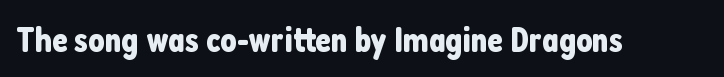
Nothing unusual about the tracking: characters are spaced as the font intends. Ordinary non-slanted type is in use. What kind of face is this? One without serifs — a sans. These lines are rendered in a variable-pitch font.
